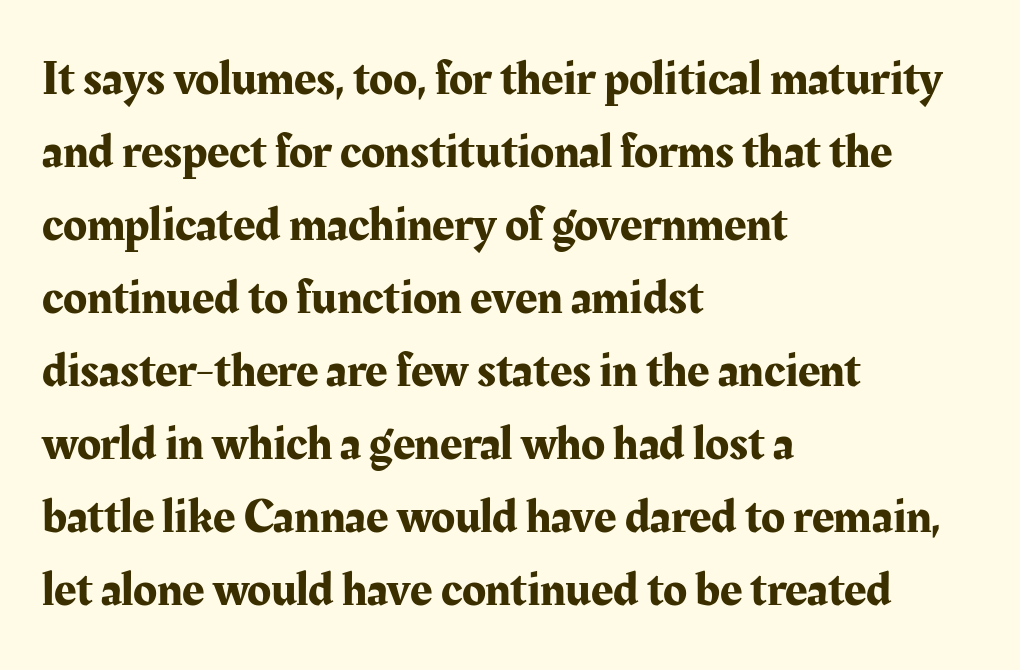
Q: Is the text italic (slanted)? A: No, it is upright.
Q: Is the typeface a serif or a sans-serif typeface? A: Serif.
Q: Is the text underlined? A: No.
Q: How is the paragraph aligned? A: Left-aligned.
Q: Is the spacing between letters normal or unusually wide? A: Normal.
Q: Is the spacing between lines tight, normal or loose? A: Normal.
Q: Width (condensed, normal, or wide)? A: Normal.
Q: Stroke contrast? A: Medium.
Q: x-height? A: Medium.
Q: Monospaced? A: No.
